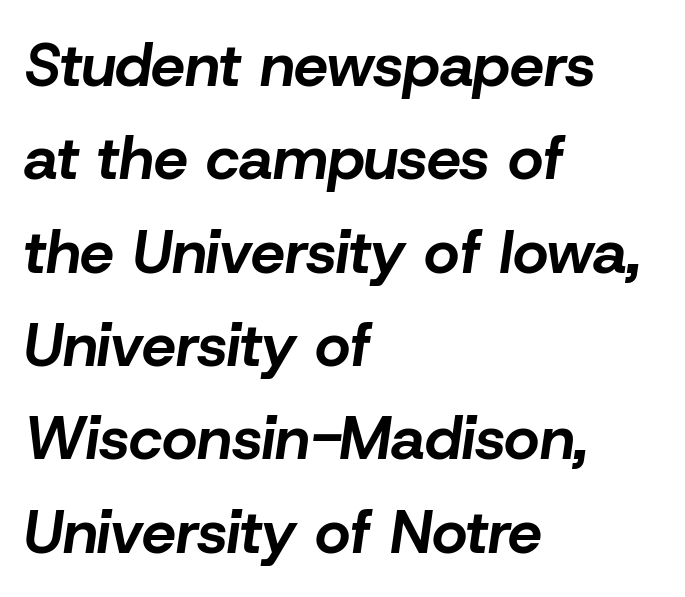
Style check: oblique. Descenders hang freely into open space. Does the weight exceed regular? Yes, all the way to bold. The rendering uses natural spacing where letterforms have individual widths. Evenly set lines give the paragraph a standard silhouette.
